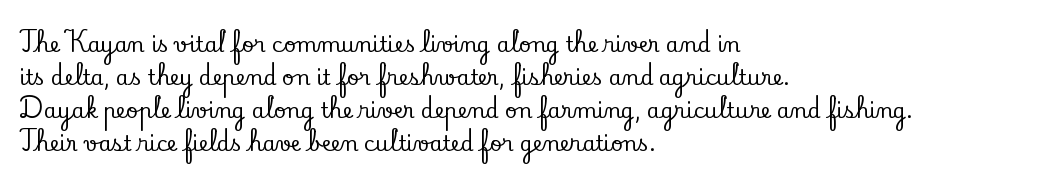
Q: Is the text italic (slanted)? A: No, it is upright.
Q: Is the text underlined? A: No.
Q: How is the paragraph aligned? A: Left-aligned.
Q: Is the spacing between letters normal or unusually wide? A: Normal.
Q: Is the spacing between lines tight, normal or loose? A: Normal.
